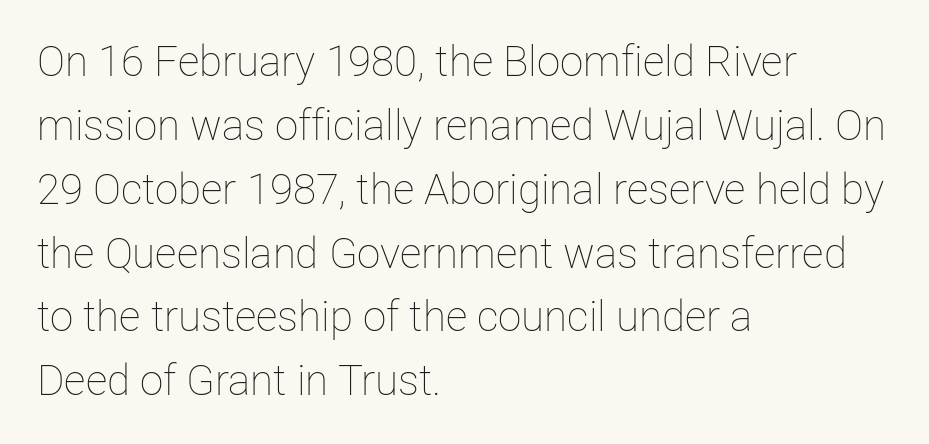
The image shows 42 px thin type, upright; set left-aligned, normal line spacing (1.52x), normal letter spacing, not underlined; low stroke contrast and a medium x-height.
